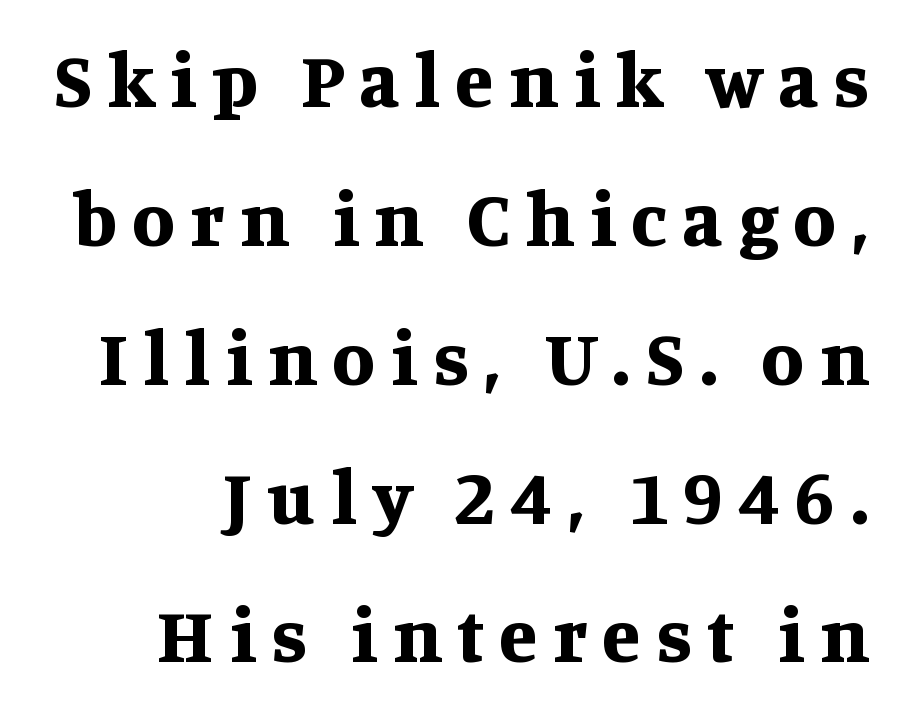
The image shows 78 px bold serif type, upright; set right-aligned, line spacing 1.78x, unusually wide letter spacing (+0.2 em), not underlined; medium stroke contrast and a large x-height.
